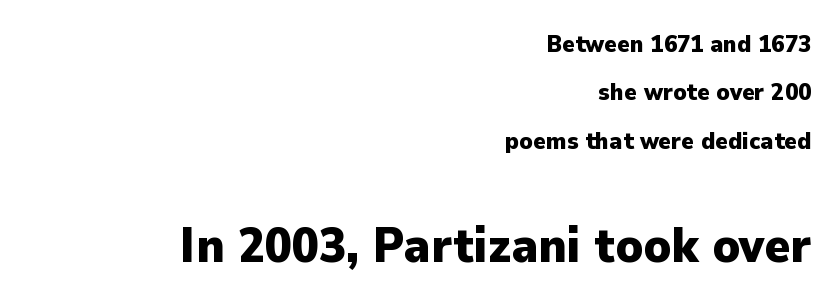
The image shows 49 px heavy sans-serif type, upright; set right-aligned, loose line spacing (2.02x), normal letter spacing, not underlined; the second (bottom) block is 2.04x larger; low stroke contrast and a medium x-height.
